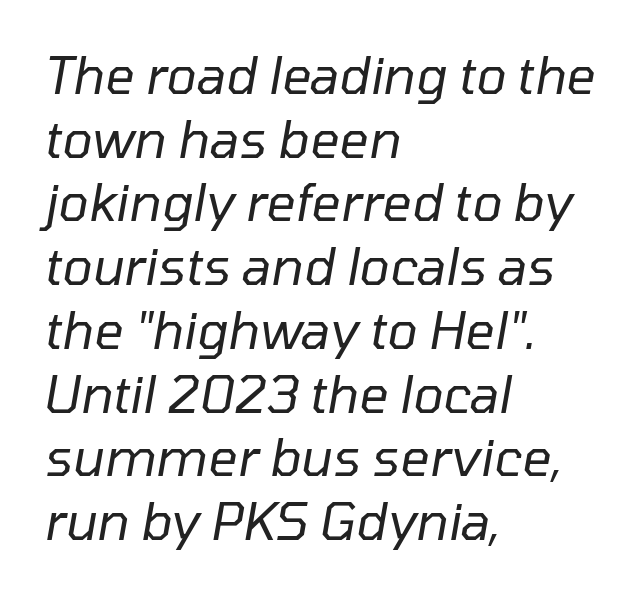
The image shows 51 px regular-weight type, italic (leaning right); set left-aligned, normal line spacing (1.25x), normal letter spacing, not underlined; low stroke contrast and a medium x-height.
